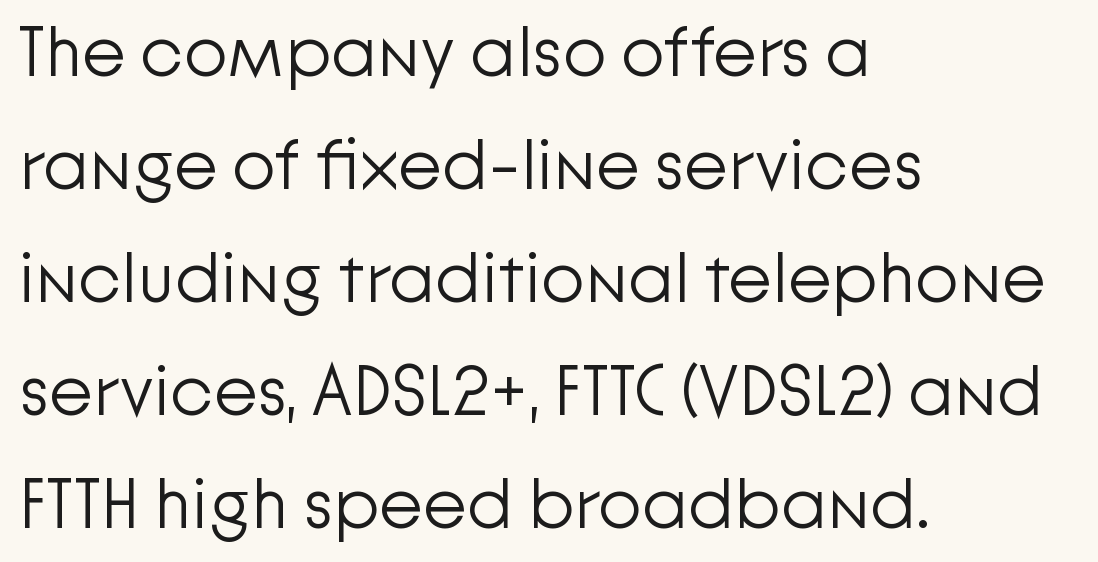
The specimen omits any rule beneath the text block's lines. This sample is left-justified, so line endings fall wherever the words run out. Is this a fixed-width face? No — the glyphs have proportional, varying widths. Every character sits straight up, as roman type does.
